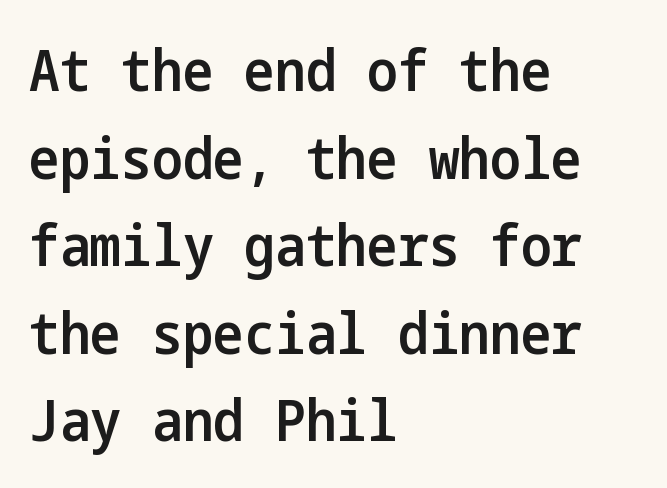
The image shows 58 px semibold, condensed sans-serif type, upright; set left-aligned, normal line spacing (1.51x), normal letter spacing, not underlined; low stroke contrast and a medium x-height.
